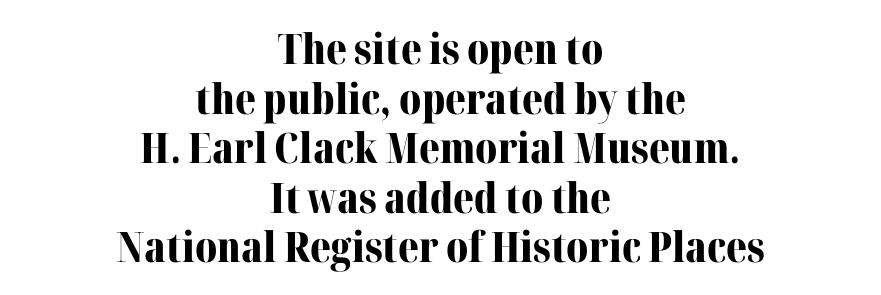
{"serif": "yes", "italic": "no", "bold": "yes", "weight": "bold", "width": "normal", "stroke_contrast": "medium", "x_height": "medium", "monospaced": "no", "underline": "no", "align": "center", "line_spacing_ratio": 1.18, "letter_spacing": "normal", "letter_spacing_em": 0.0, "glyph_px": 42}
